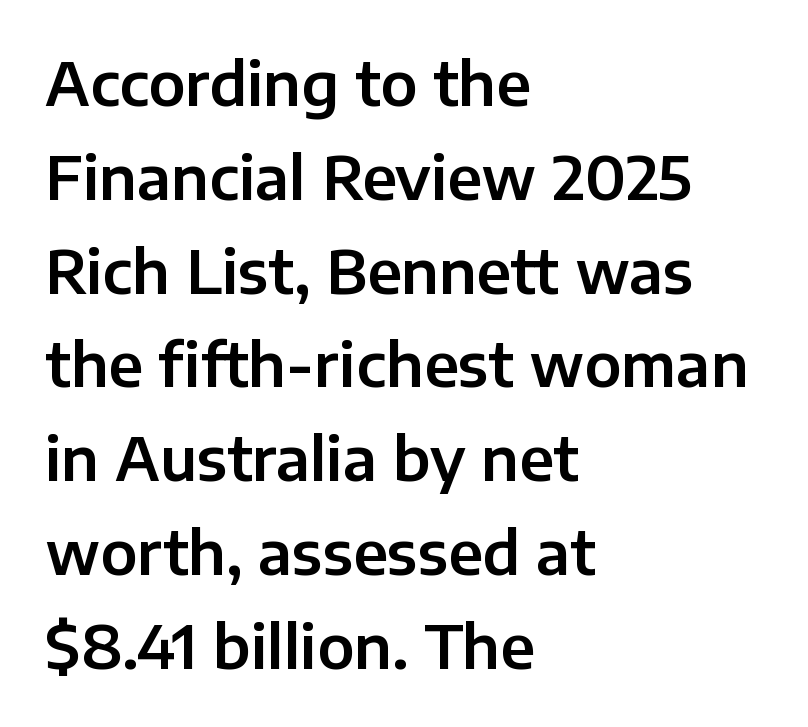
The lines sit at an ordinary, default distance from one another. Tracking here is standard; glyphs follow each other at the usual distance. Where is the straight margin? On the left. This sample has the flowing, uneven cadence of proportional lettering. The text was rendered using a sans face with plain stroke endings.
